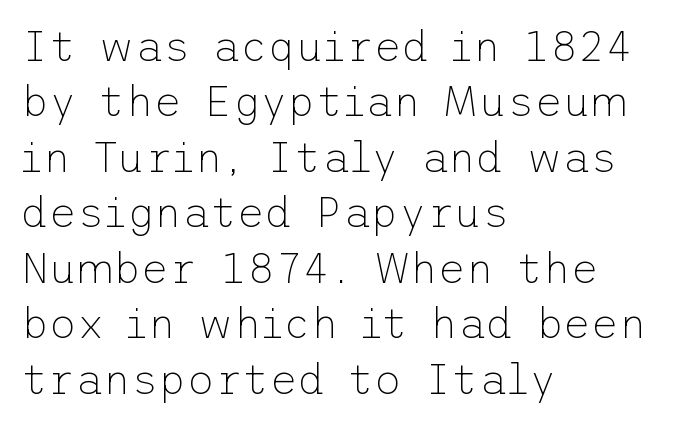
Every character sits straight up, as roman type does. Anything drawn beneath the words? Only blank space. Weight: regular or lighter. This sample uses a sans-serif face. If you measured baseline to baseline, you'd find a middling distance.
